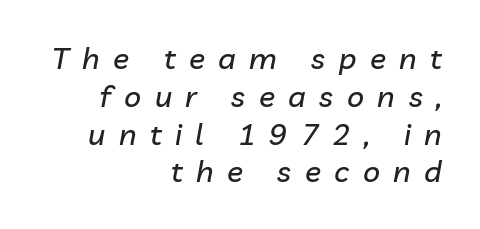
The image shows 30 px text type, italic (leaning right); set right-aligned, normal line spacing (1.26x), unusually wide letter spacing (+0.45 em), not underlined; low stroke contrast and a medium x-height.
